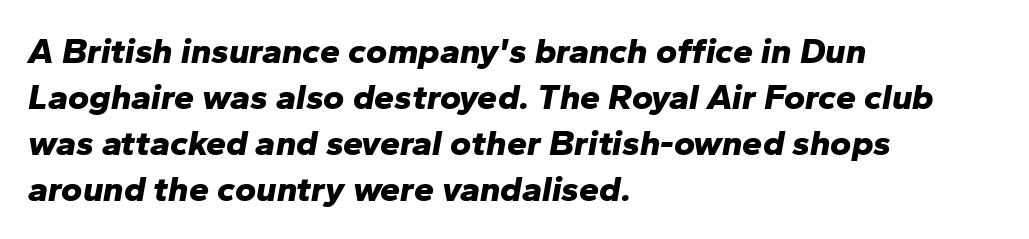
Heavy, bold letterforms. Descenders are the only things crossing below the line. Inter-character spacing is left at the font's built-in metrics. Rows of type keep a routine distance in the vertical direction. You could not count columns in this text — the font is proportionally spaced.
